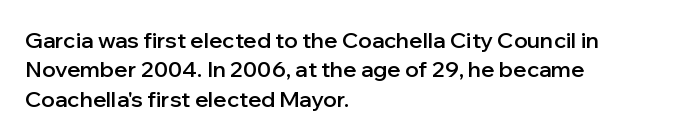
Q: Is the text bold? A: Semi-bold.
Q: Is the text italic (slanted)? A: No, it is upright.
Q: Is the text underlined? A: No.
Q: How is the paragraph aligned? A: Left-aligned.
Q: Is the spacing between letters normal or unusually wide? A: Normal.
Q: Is the spacing between lines tight, normal or loose? A: Normal.
